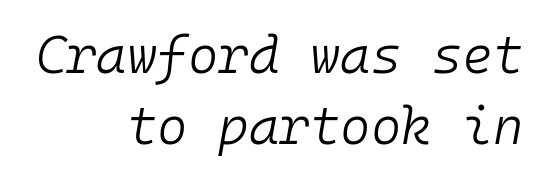
{"italic": "yes", "lean": "right", "slant_degrees": 10, "bold": "no", "weight": "light", "width": "normal", "stroke_contrast": "low", "x_height": "medium", "monospaced": "yes", "underline": "no", "align": "right", "line_spacing": "normal", "line_spacing_ratio": 1.36, "letter_spacing": "normal", "letter_spacing_em": 0.0, "glyph_px": 52}
